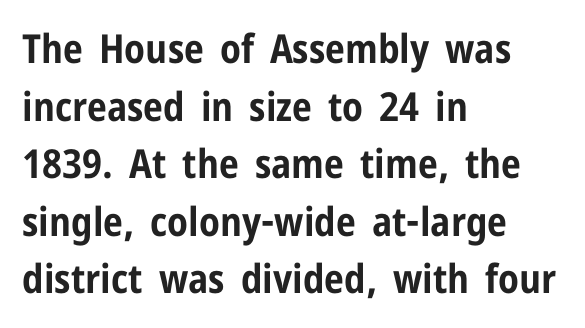
{"serif": "no", "italic": "no", "bold": "yes", "weight": "bold", "width": "condensed", "stroke_contrast": "low", "x_height": "medium", "monospaced": "no", "underline": "no", "align": "left", "line_spacing": "normal", "line_spacing_ratio": 1.44, "letter_spacing": "normal", "letter_spacing_em": 0.0, "glyph_px": 40}
